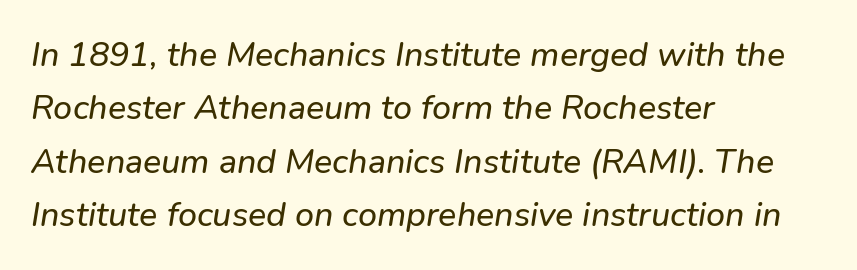
The image shows 34 px sans-serif type; set left-aligned, normal line spacing (1.57x), normal letter spacing, not underlined; low stroke contrast and a medium x-height.
